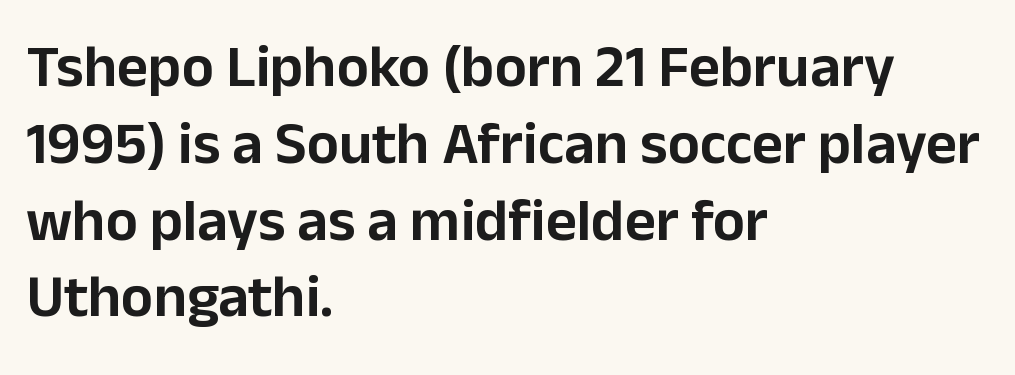
The image shows 60 px sans-serif type, upright; set left-aligned, normal line spacing (1.28x), normal letter spacing, not underlined; low stroke contrast and a medium x-height.
